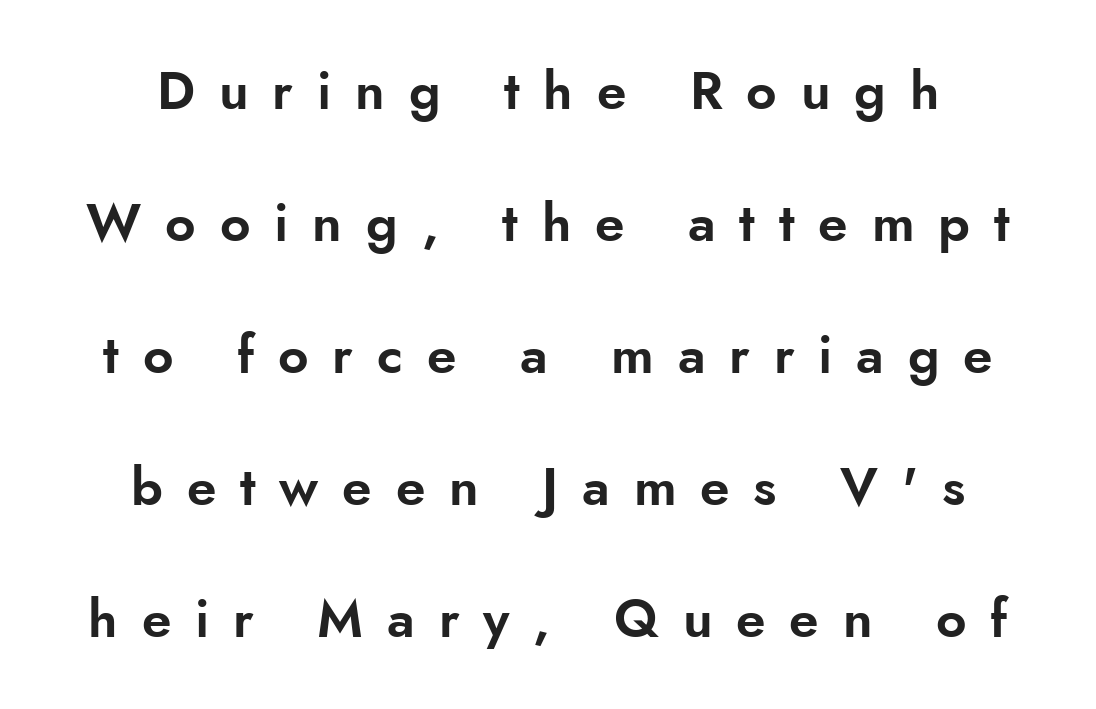
Q: Is the text italic (slanted)? A: No, it is upright.
Q: Is the typeface a serif or a sans-serif typeface? A: Sans-serif.
Q: Is the text underlined? A: No.
Q: How is the paragraph aligned? A: Centered.
Q: Is the spacing between letters normal or unusually wide? A: Unusually wide.
Q: Is the spacing between lines tight, normal or loose? A: Loose.
Q: Width (condensed, normal, or wide)? A: Normal.
Q: Stroke contrast? A: Low.
Q: x-height? A: Small.
Q: Monospaced? A: No.
